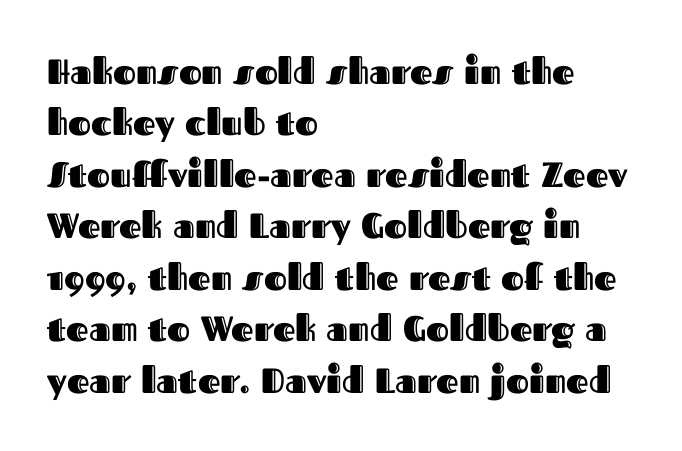
Q: Is the text italic (slanted)? A: No, it is upright.
Q: Is the text underlined? A: No.
Q: How is the paragraph aligned? A: Left-aligned.
Q: Is the spacing between letters normal or unusually wide? A: Normal.
Q: Is the spacing between lines tight, normal or loose? A: Normal.
Q: Width (condensed, normal, or wide)? A: Normal.
Q: x-height? A: Medium.
Q: Monospaced? A: No.
